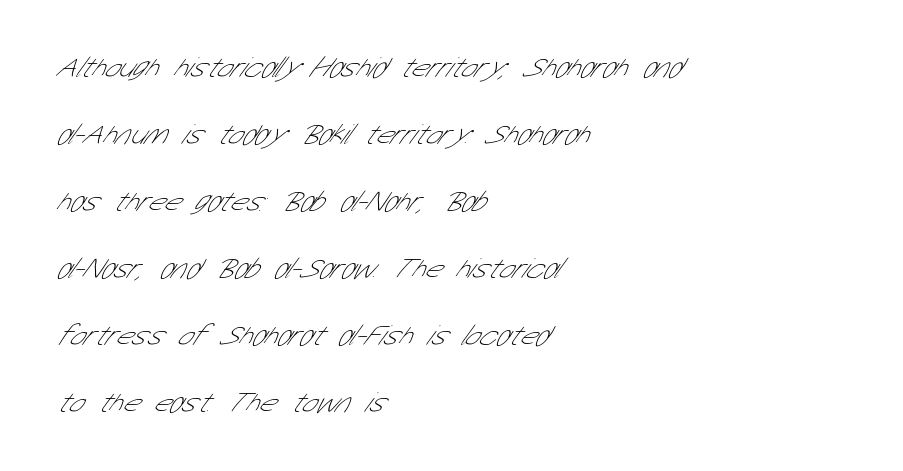
The image shows 29 px thin, condensed sans-serif type; set left-aligned, loose line spacing (2.31x), normal letter spacing, not underlined; low stroke contrast and a medium x-height.
